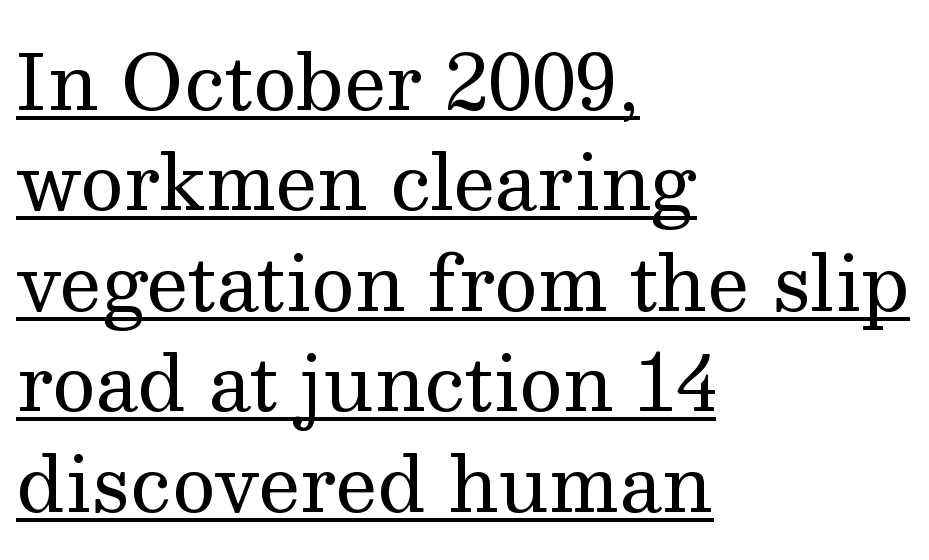
Q: Is the text bold? A: No.
Q: Is the text italic (slanted)? A: No, it is upright.
Q: Is the typeface a serif or a sans-serif typeface? A: Serif.
Q: Is the text underlined? A: Yes.
Q: How is the paragraph aligned? A: Left-aligned.
Q: Is the spacing between letters normal or unusually wide? A: Normal.
Q: Is the spacing between lines tight, normal or loose? A: Normal.
Q: Width (condensed, normal, or wide)? A: Normal.
Q: Stroke contrast? A: Medium.
Q: x-height? A: Medium.
Q: Monospaced? A: No.
